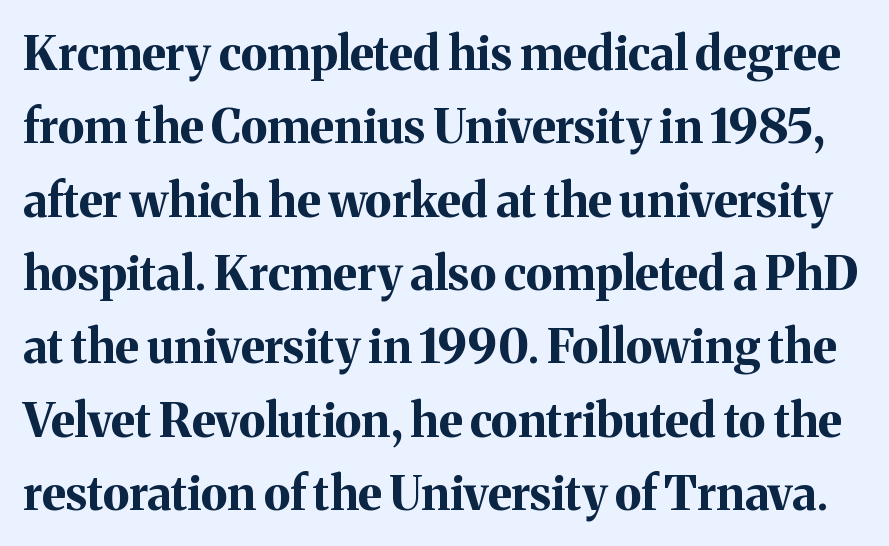
Every letter is thick-stroked: bold, no question. Quick note: interline space is typical. How are the letters spaced? Ordinarily, with no added tracking. The passage shown is not underscored anywhere. The letters carry serifs — small finishing strokes at the ends of their stems.
